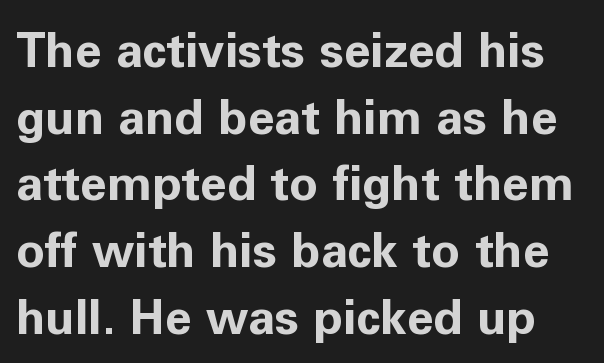
Q: Is the text bold? A: Yes.
Q: Is the text italic (slanted)? A: No, it is upright.
Q: Is the typeface a serif or a sans-serif typeface? A: Sans-serif.
Q: Is the text underlined? A: No.
Q: Is the spacing between letters normal or unusually wide? A: Normal.
Q: Is the spacing between lines tight, normal or loose? A: Normal.
Q: Width (condensed, normal, or wide)? A: Normal.
Q: Stroke contrast? A: Low.
Q: x-height? A: Medium.
Q: Monospaced? A: No.
